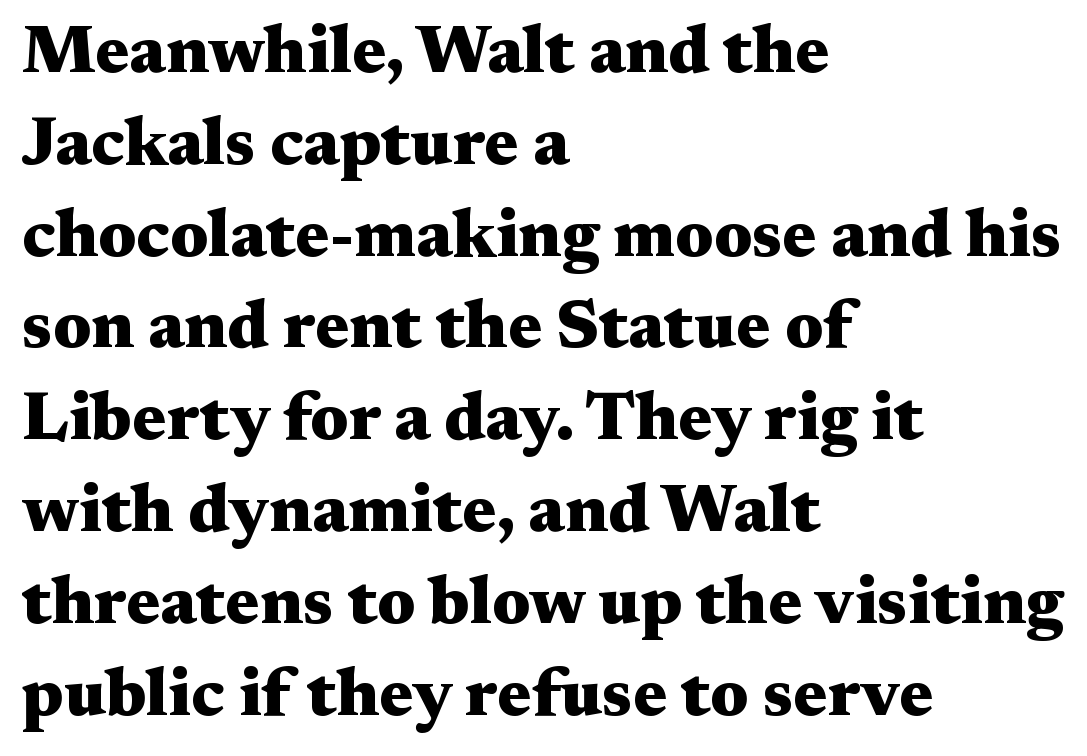
Q: Is the text bold? A: Yes.
Q: Is the text italic (slanted)? A: No, it is upright.
Q: Is the typeface a serif or a sans-serif typeface? A: Serif.
Q: Is the text underlined? A: No.
Q: How is the paragraph aligned? A: Left-aligned.
Q: Is the spacing between letters normal or unusually wide? A: Normal.
Q: Is the spacing between lines tight, normal or loose? A: Normal.
Q: Width (condensed, normal, or wide)? A: Wide.
Q: Stroke contrast? A: Medium.
Q: x-height? A: Medium.
Q: Monospaced? A: No.
